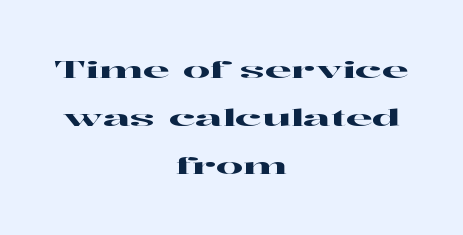
{"italic": "no", "underline": "no", "align": "center", "line_spacing": "loose", "line_spacing_ratio": 2.01, "letter_spacing": "normal", "letter_spacing_em": 0.0, "glyph_px": 24}
